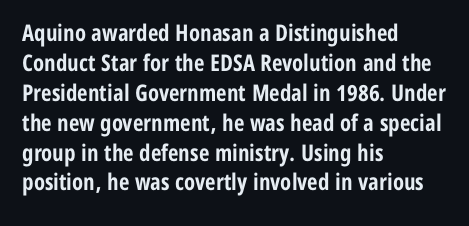
{"italic": "no", "bold": "yes", "underline": "no", "align": "left", "line_spacing": "normal", "line_spacing_ratio": 1.3, "letter_spacing": "normal", "letter_spacing_em": 0.0, "glyph_px": 23}
